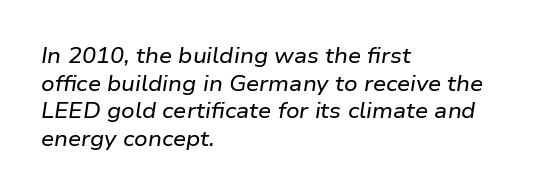
The image shows 21 px text type, italic (leaning right); set left-aligned, normal line spacing (1.31x), normal letter spacing, not underlined.
